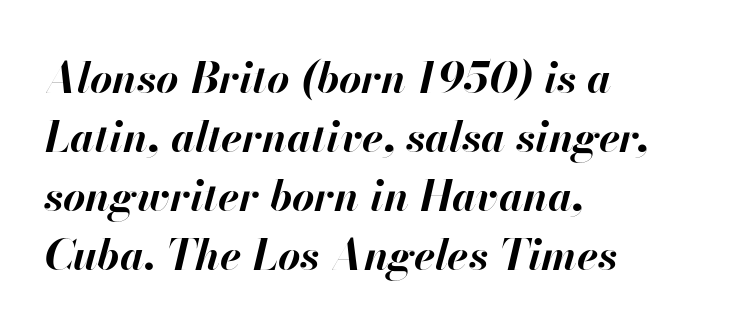
Plenty of ink on the page — the face is bold. Character widths vary here, with narrow letters taking less room than wide ones. Descender tails drop into unmarked territory. The rendering keeps characters at their native spacing. The rag falls on the right side of this text block.
